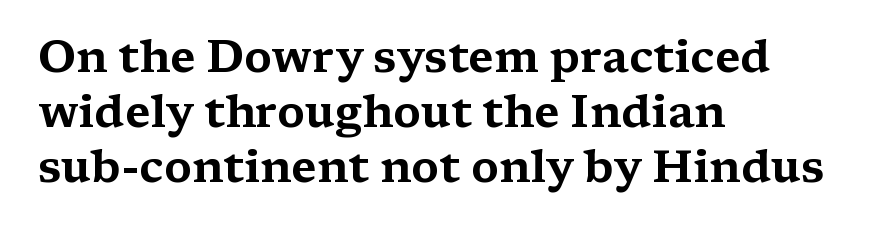
The image shows 45 px wide serif type, upright; set left-aligned, line spacing 1.22x, normal letter spacing, not underlined; medium stroke contrast and a medium x-height.
